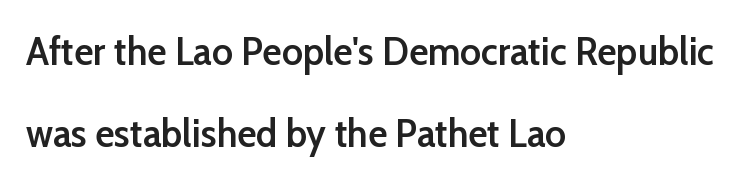
The image shows 40 px semibold sans-serif type, upright; set left-aligned, loose line spacing (2.05x), normal letter spacing, not underlined; low stroke contrast and a medium x-height.
